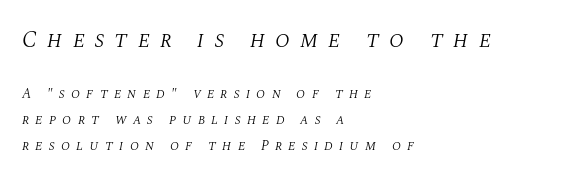
The image shows 23 px text type, italic (leaning right); set left-aligned, line spacing 1.86x, unusually wide letter spacing (+0.44 em), not underlined; the first (top) block is 1.64x larger.
